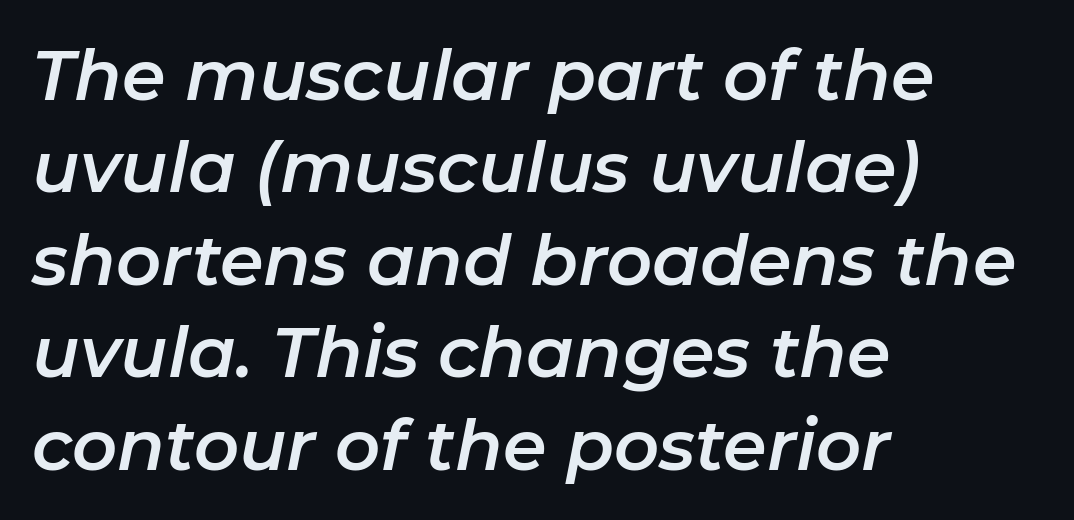
The image shows 70 px text type, italic (leaning right); set left-aligned, normal line spacing (1.32x), normal letter spacing, not underlined; low stroke contrast and a medium x-height.
